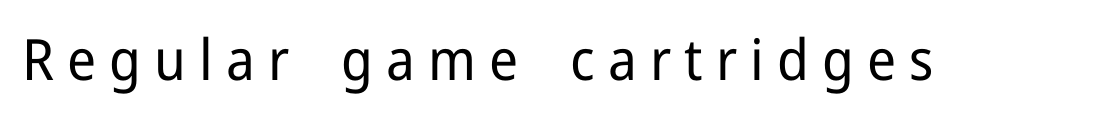
{"serif": "no", "italic": "no", "bold": "no", "weight": "regular", "width": "normal", "stroke_contrast": "low", "x_height": "medium", "monospaced": "no", "underline": "no", "letter_spacing": "wide", "letter_spacing_em": 0.23, "glyph_px": 57}
